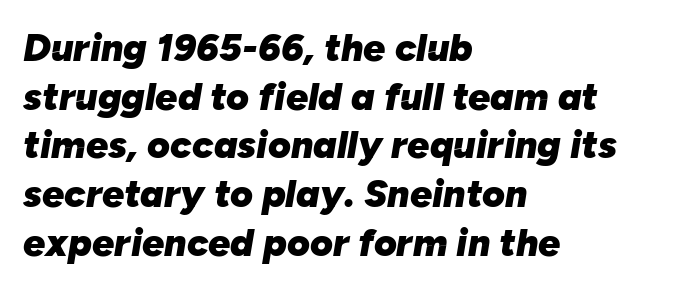
{"italic": "yes", "lean": "right", "slant_degrees": 10, "bold": "yes", "weight": "heavy", "width": "normal", "stroke_contrast": "low", "x_height": "medium", "monospaced": "no", "underline": "no", "align": "left", "line_spacing": "normal", "line_spacing_ratio": 1.25, "letter_spacing": "normal", "letter_spacing_em": 0.0, "glyph_px": 39}
